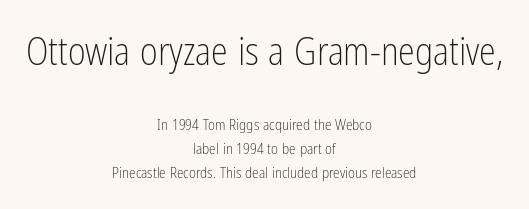
The space directly below the letters is spotless. Each new line begins a customary step beneath the previous one. Caption: face not bold, strokes unweighted. Of the two passages, the one on top uses the larger point size. Think of a printed novel: that variable character pitch is what you see here.
